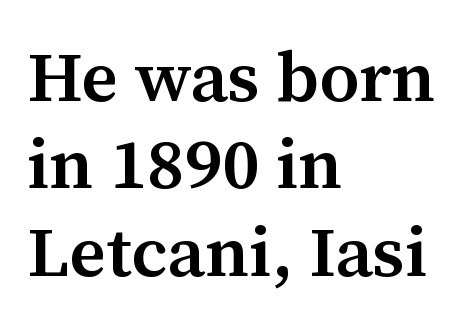
Q: Is the text bold? A: Semi-bold.
Q: Is the text italic (slanted)? A: No, it is upright.
Q: Is the typeface a serif or a sans-serif typeface? A: Serif.
Q: Is the text underlined? A: No.
Q: How is the paragraph aligned? A: Left-aligned.
Q: Is the spacing between letters normal or unusually wide? A: Normal.
Q: Width (condensed, normal, or wide)? A: Normal.
Q: Stroke contrast? A: Medium.
Q: x-height? A: Medium.
Q: Monospaced? A: No.
